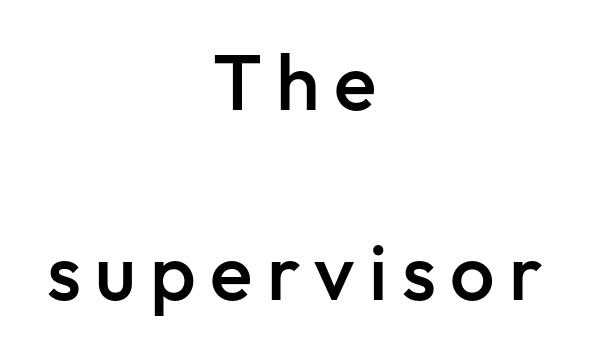
Is this a fixed-width face? No — the glyphs have proportional, varying widths. Heft: intermediate — a semibold. Rendered with straight, roman letterforms. The setting favours the middle, as headings and verse often do. Anything drawn beneath the words? Only blank space.
